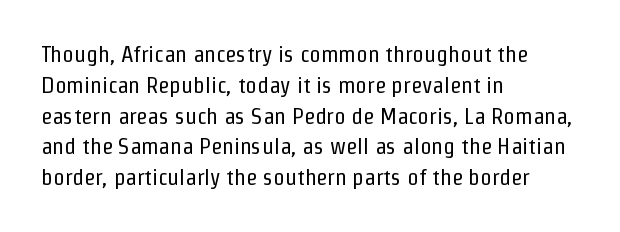
Q: Is the text bold? A: No.
Q: Is the text italic (slanted)? A: No, it is upright.
Q: Is the text underlined? A: No.
Q: How is the paragraph aligned? A: Left-aligned.
Q: Is the spacing between letters normal or unusually wide? A: Normal.
Q: Is the spacing between lines tight, normal or loose? A: Normal.
